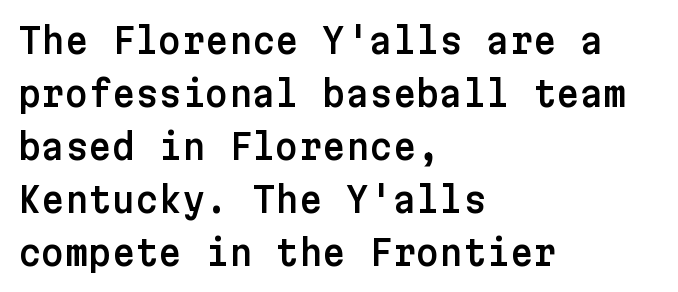
{"serif": "no", "italic": "no", "width": "normal", "stroke_contrast": "low", "x_height": "medium", "underline": "no", "align": "left", "line_spacing": "normal", "line_spacing_ratio": 1.47, "letter_spacing": "normal", "letter_spacing_em": 0.0, "glyph_px": 36}
